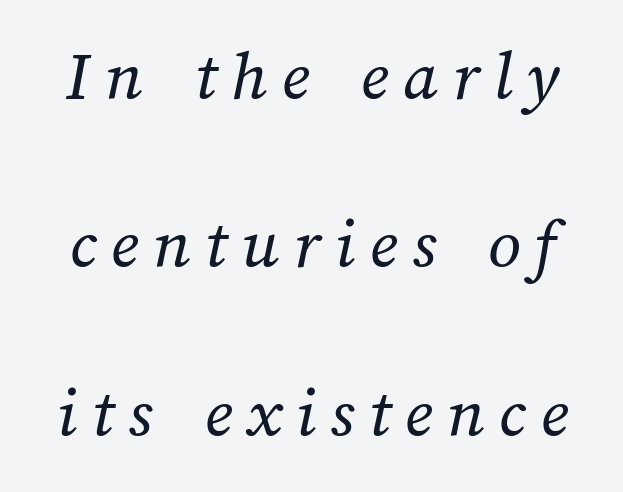
The image shows 72 px regular-weight type; set loose line spacing (2.34x), unusually wide letter spacing (+0.2 em), not underlined; medium stroke contrast and a medium x-height.
